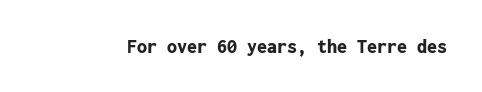
The image shows 20 px bold type, upright; set normal letter spacing, not underlined.
